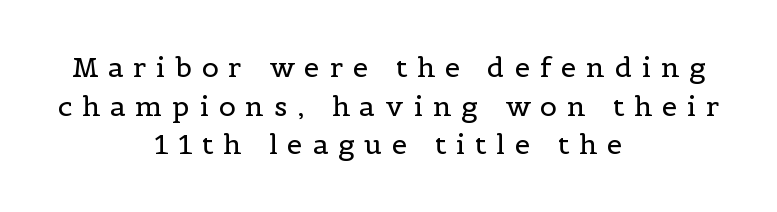
Q: Is the text bold? A: No.
Q: Is the text italic (slanted)? A: No, it is upright.
Q: Is the typeface a serif or a sans-serif typeface? A: Serif.
Q: Is the text underlined? A: No.
Q: How is the paragraph aligned? A: Centered.
Q: Is the spacing between letters normal or unusually wide? A: Unusually wide.
Q: Is the spacing between lines tight, normal or loose? A: Normal.
Q: Width (condensed, normal, or wide)? A: Normal.
Q: x-height? A: Medium.
Q: Monospaced? A: No.
